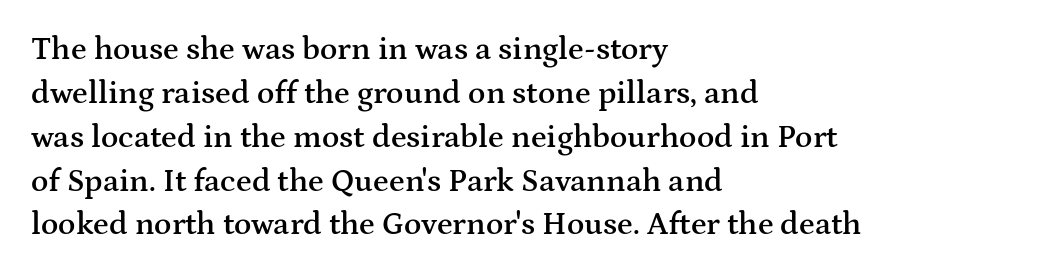
In CSS terms this would be text-align: left. Unmarked baselines from the first word to the last. The passage shown has conventional tracking throughout. Spacing verdict: proportional, widths tailored to each character. The face used here is seriffed, in the tradition of book romans.
